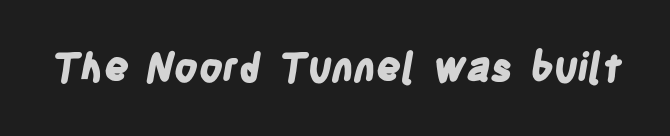
The image shows 39 px bold, condensed sans-serif type; set normal letter spacing, not underlined; low stroke contrast and a large x-height.
